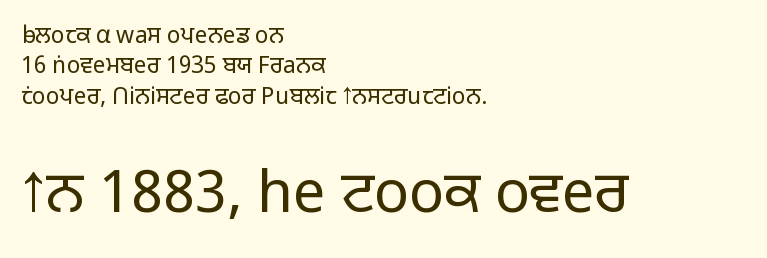
{"serif": "no", "italic": "no", "bold": "no", "weight": "light", "width": "normal", "stroke_contrast": "low", "x_height": "medium", "monospaced": "no", "underline": "no", "align": "left", "line_spacing": "normal", "line_spacing_ratio": 1.32, "letter_spacing": "normal", "letter_spacing_em": 0.0, "larger_block": "second", "size_ratio": 2.52, "glyph_px": 58}
